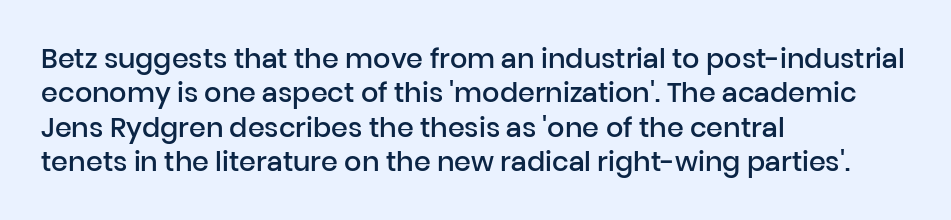
{"italic": "no", "bold": "semi", "underline": "no", "align": "left", "line_spacing": "normal", "line_spacing_ratio": 1.27, "letter_spacing": "normal", "letter_spacing_em": 0.0, "glyph_px": 27}
